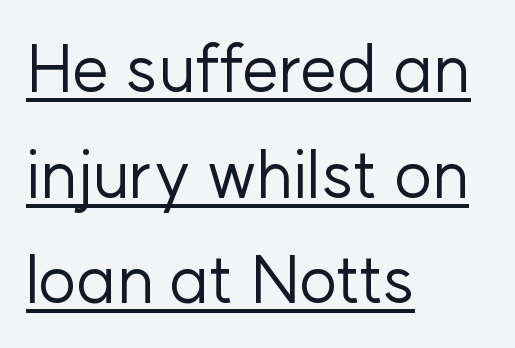
Evenly set lines give the paragraph a standard silhouette. If you drew a line through each stem, it would be perfectly vertical. Inter-character spacing is left at the font's built-in metrics. Which margin do the lines hug? The left one — the right edge is uneven.
